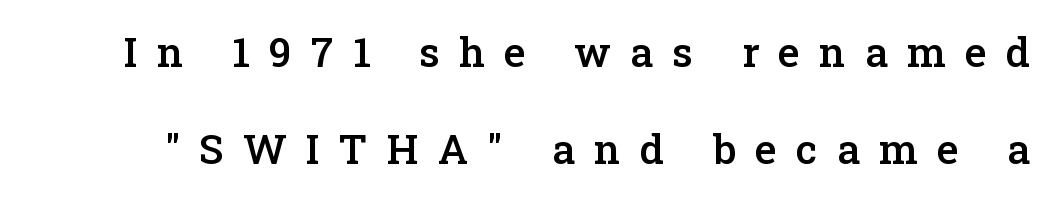
Q: Is the text bold? A: Semi-bold.
Q: Is the text italic (slanted)? A: No, it is upright.
Q: Is the typeface a serif or a sans-serif typeface? A: Serif.
Q: Is the text underlined? A: No.
Q: Is the spacing between letters normal or unusually wide? A: Unusually wide.
Q: Is the spacing between lines tight, normal or loose? A: Loose.
Q: Width (condensed, normal, or wide)? A: Normal.
Q: Stroke contrast? A: Low.
Q: x-height? A: Medium.
Q: Monospaced? A: No.
